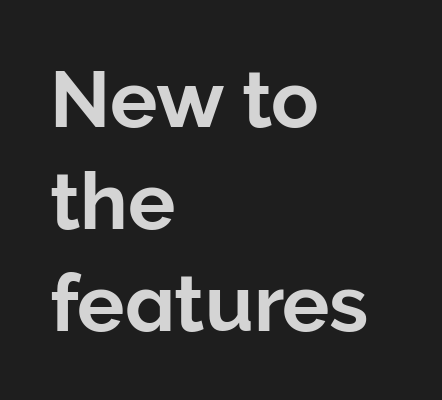
The strip under each line holds only bare page. In terms of posture, this sample is upright. These lines stack with their left ends in a neat column. Regular leading.
